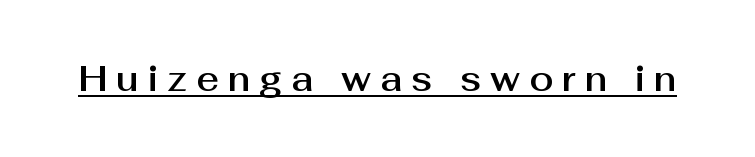
Stroke terminals: plain, sans-serif. These lines have a slow, spaced-out rhythm from letter to letter. Honestly, the underline is the first thing you notice here. You could not count columns in this text — the font is proportionally spaced.
